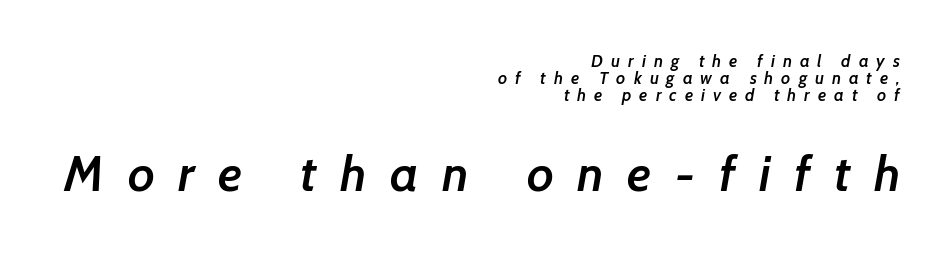
{"serif": "no", "bold": "semi", "weight": "semibold", "width": "normal", "stroke_contrast": "low", "x_height": "medium", "monospaced": "no", "underline": "no", "align": "right", "line_spacing": "tight", "line_spacing_ratio": 1.01, "letter_spacing": "wide", "letter_spacing_em": 0.47, "larger_block": "second", "size_ratio": 2.94, "glyph_px": 50}
